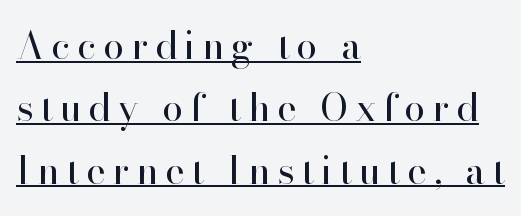
{"serif": "yes", "italic": "no", "bold": "no", "weight": "regular", "width": "normal", "stroke_contrast": "high", "x_height": "small", "monospaced": "no", "underline": "yes", "align": "left", "line_spacing": "normal", "line_spacing_ratio": 1.64, "glyph_px": 38}
